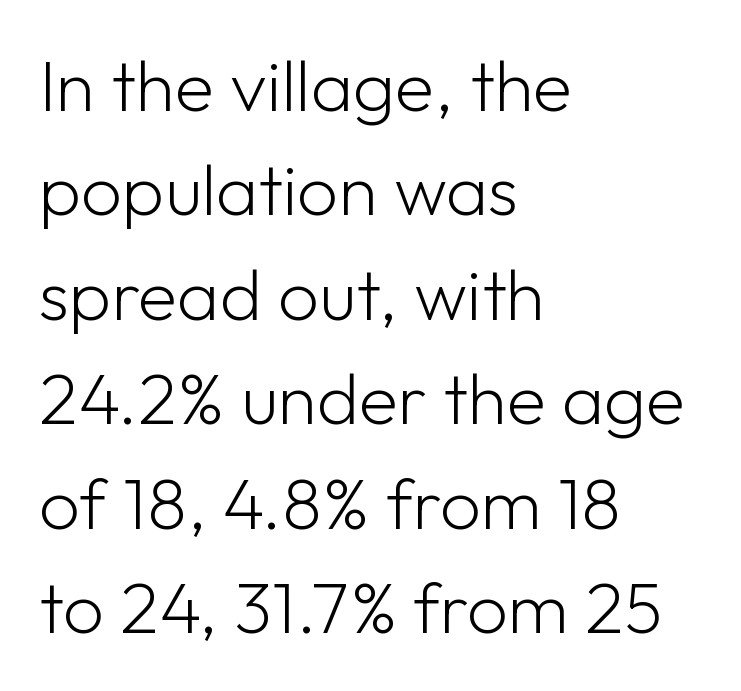
The image shows 72 px light sans-serif type, upright; set left-aligned, normal line spacing (1.45x), normal letter spacing, not underlined; low stroke contrast and a medium x-height.
